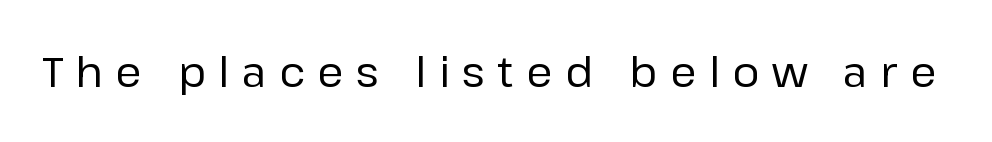
Q: Is the text bold? A: No.
Q: Is the text italic (slanted)? A: No, it is upright.
Q: Is the typeface a serif or a sans-serif typeface? A: Sans-serif.
Q: Is the text underlined? A: No.
Q: Is the spacing between letters normal or unusually wide? A: Unusually wide.
Q: Width (condensed, normal, or wide)? A: Normal.
Q: Stroke contrast? A: Low.
Q: x-height? A: Medium.
Q: Monospaced? A: No.
